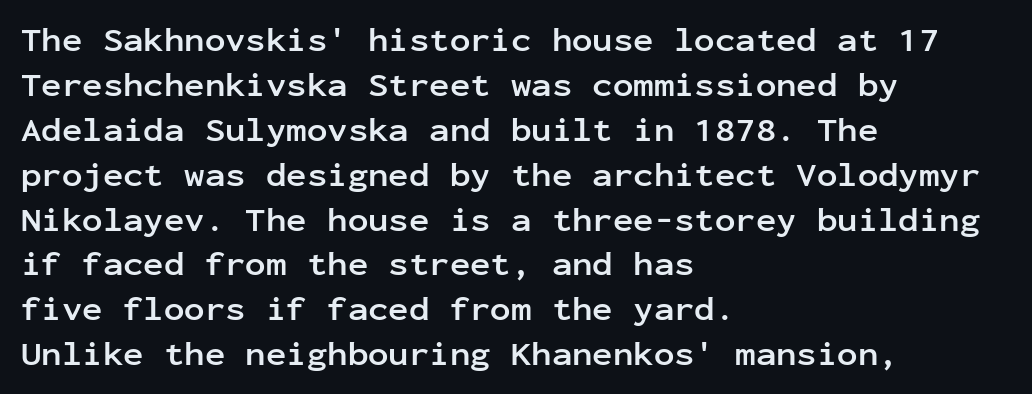
The image shows 34 px semibold sans-serif type, upright, monospaced; set left-aligned, normal line spacing (1.32x), normal letter spacing, not underlined; low stroke contrast and a medium x-height.
